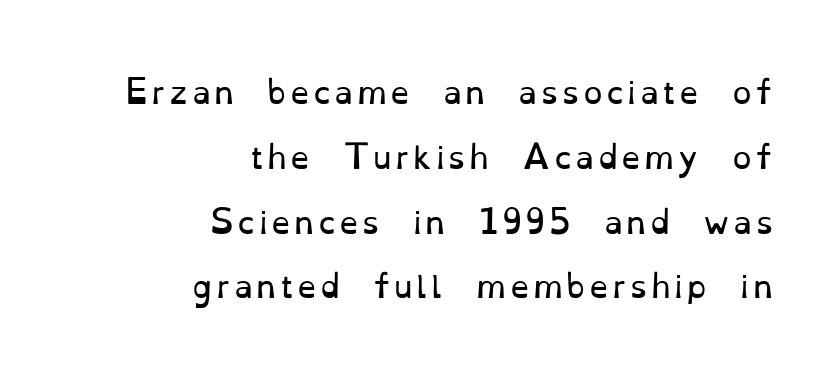
The image shows 31 px regular-weight serif type, upright; set right-aligned, loose line spacing (2.09x), not underlined; low stroke contrast and a small x-height.
